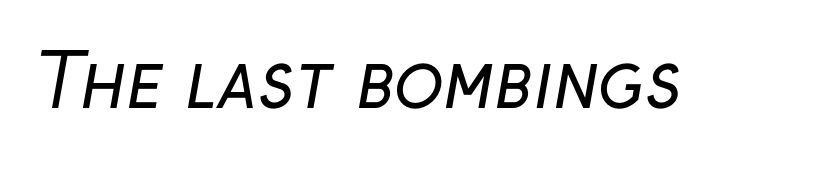
The image shows 73 px regular-weight sans-serif type; set normal letter spacing, not underlined; low stroke contrast and a medium x-height.
